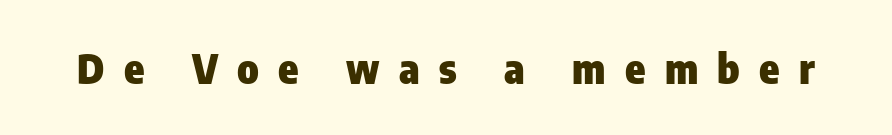
The image shows 41 px heavy, condensed sans-serif type, upright; set unusually wide letter spacing (+0.47 em), not underlined; low stroke contrast and a medium x-height.
